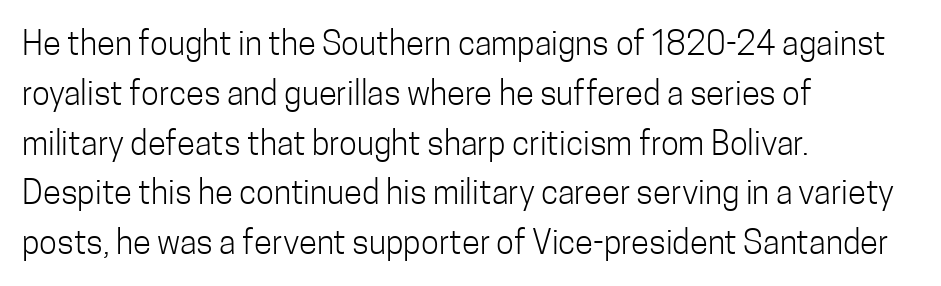
Q: Is the text bold? A: No.
Q: Is the text italic (slanted)? A: No, it is upright.
Q: Is the typeface a serif or a sans-serif typeface? A: Sans-serif.
Q: Is the text underlined? A: No.
Q: How is the paragraph aligned? A: Left-aligned.
Q: Is the spacing between letters normal or unusually wide? A: Normal.
Q: Is the spacing between lines tight, normal or loose? A: Normal.
Q: Width (condensed, normal, or wide)? A: Condensed.
Q: Stroke contrast? A: Low.
Q: x-height? A: Medium.
Q: Monospaced? A: No.
